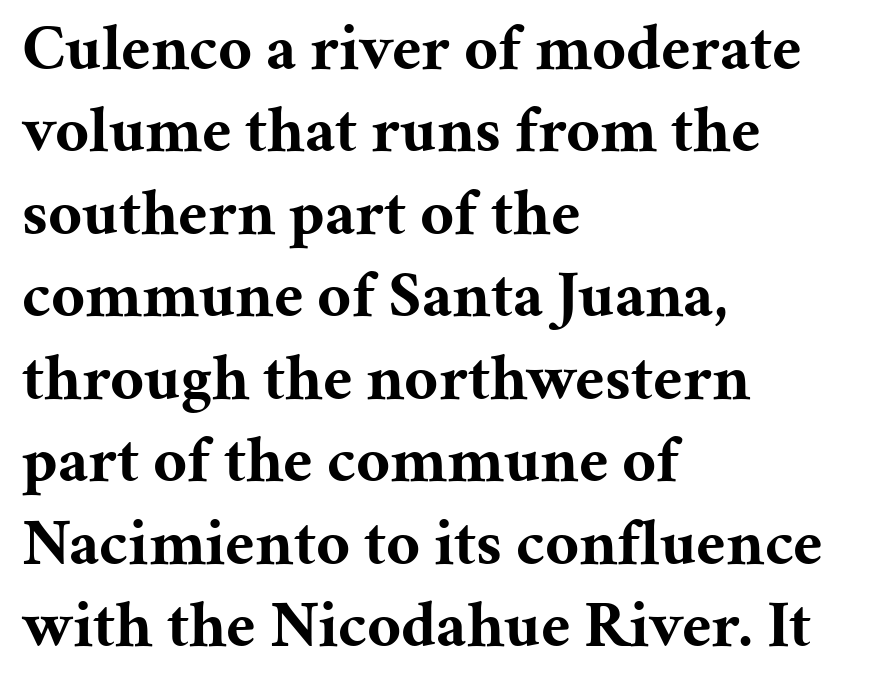
The image shows 66 px bold serif type, upright; set left-aligned, normal line spacing (1.25x), normal letter spacing, not underlined; medium stroke contrast and a medium x-height.
